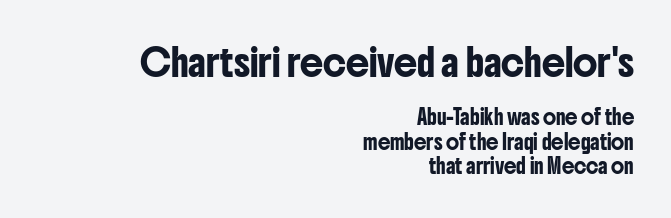
The image shows 26 px text type, upright; set right-aligned, line spacing 1.75x, normal letter spacing, not underlined; the first (top) block is 1.86x larger.
